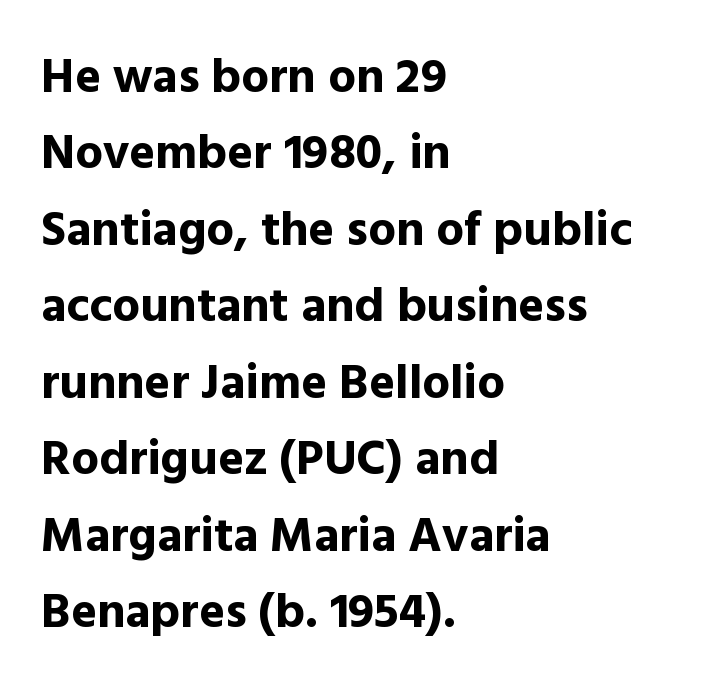
The paragraph shown leans on its left margin. You could not count columns in this text — the font is proportionally spaced. Nobody touched the tracking dial on this one. Stroke terminals: plain, sans-serif. Letters rest on an invisible, unmarked baseline.
